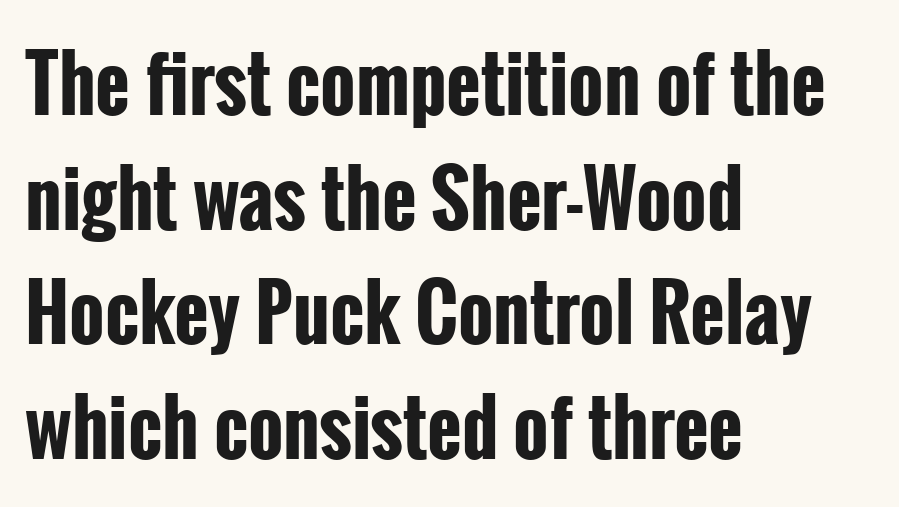
These lines sit exactly where default settings would place them. Short note: letters normally spaced. The axis of the letterforms is exactly vertical. These lines are rendered in a variable-pitch font. Decoration check: the copy has no underline. What weight is shown? A full bold with thick strokes.
